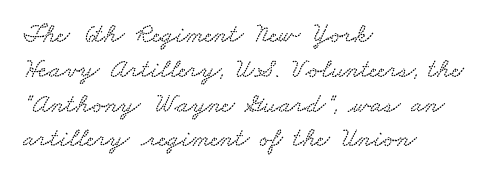
Q: Is the text underlined? A: No.
Q: How is the paragraph aligned? A: Left-aligned.
Q: Is the spacing between letters normal or unusually wide? A: Normal.
Q: Is the spacing between lines tight, normal or loose? A: Normal.
